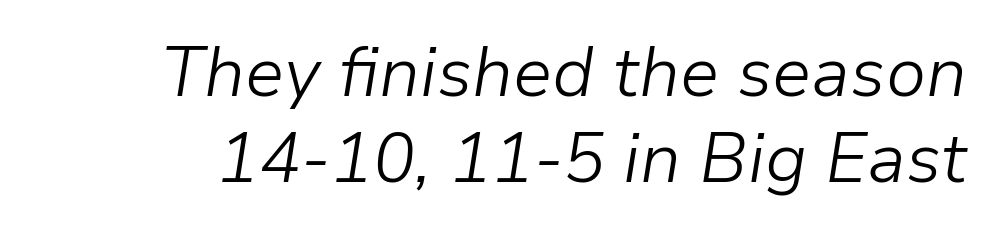
Beneath every word, the page is bare. Summary of weight: not heavy and not bold. You could call the tracking neutral — neither tight nor loose. Each letter keeps its own natural width here, so spacing adapts to shape. A typesetter would mark this as italic.
